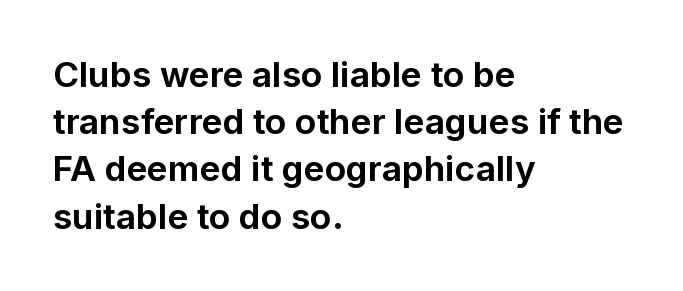
Q: Is the text bold? A: Yes.
Q: Is the text italic (slanted)? A: No, it is upright.
Q: Is the typeface a serif or a sans-serif typeface? A: Sans-serif.
Q: Is the text underlined? A: No.
Q: How is the paragraph aligned? A: Left-aligned.
Q: Is the spacing between letters normal or unusually wide? A: Normal.
Q: Is the spacing between lines tight, normal or loose? A: Normal.
Q: Width (condensed, normal, or wide)? A: Normal.
Q: Stroke contrast? A: Low.
Q: x-height? A: Medium.
Q: Monospaced? A: No.
